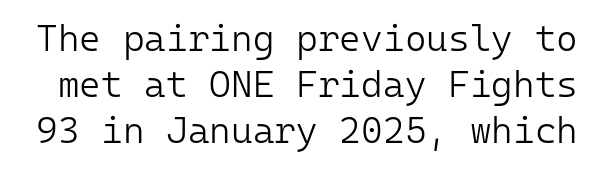
{"serif": "no", "italic": "no", "bold": "no", "weight": "light", "width": "normal", "stroke_contrast": "low", "x_height": "medium", "monospaced": "yes", "underline": "no", "line_spacing": "normal", "line_spacing_ratio": 1.25, "letter_spacing": "normal", "letter_spacing_em": 0.0, "glyph_px": 37}
